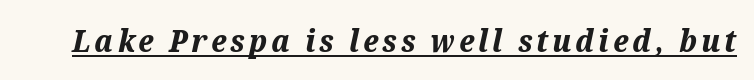
Underlined type. Thick stems and heavy bowls — unmistakably bold. You could not count columns in this text — the font is proportionally spaced. Yep, that's italic — everything's leaning.
